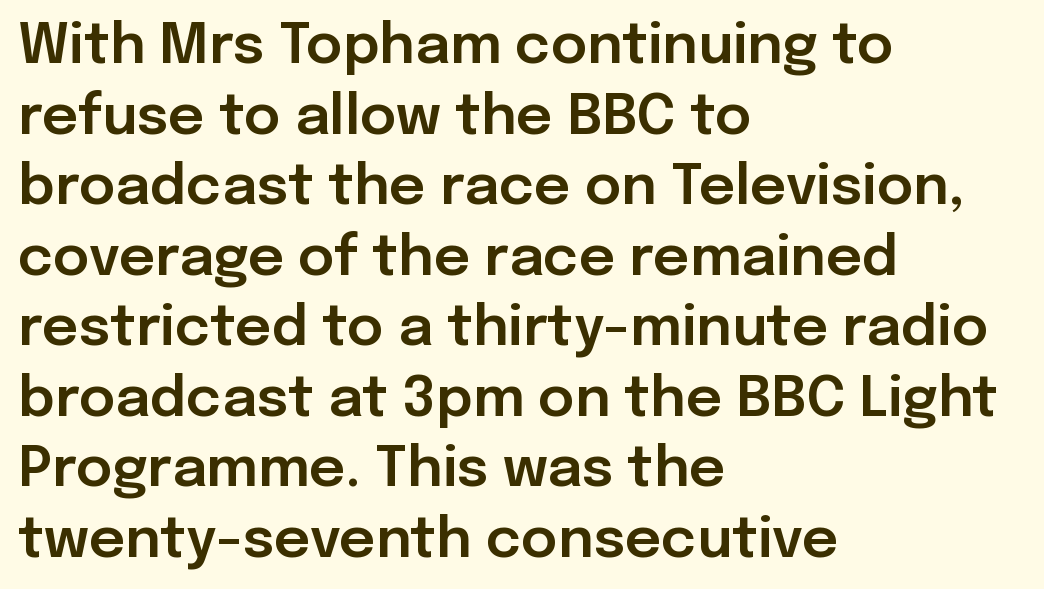
These lines are set flush left with a ragged right edge. Spacing verdict: proportional, widths tailored to each character. Evenly set lines give the paragraph a standard silhouette. Ascenders rise straight up at ninety degrees. The designer went with a sans here, leaving each stem footless. Standard letterfit; no display-style spreading of the glyphs.
